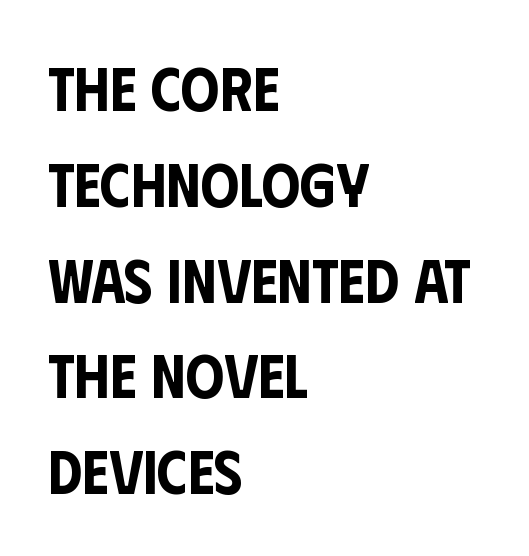
Q: Is the text italic (slanted)? A: No, it is upright.
Q: Is the typeface a serif or a sans-serif typeface? A: Sans-serif.
Q: Is the text underlined? A: No.
Q: How is the paragraph aligned? A: Left-aligned.
Q: Is the spacing between letters normal or unusually wide? A: Normal.
Q: Is the spacing between lines tight, normal or loose? A: Normal.
Q: Width (condensed, normal, or wide)? A: Condensed.
Q: Stroke contrast? A: Low.
Q: x-height? A: Large.
Q: Monospaced? A: No.
